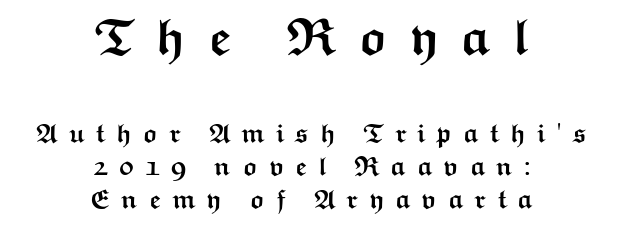
{"serif": "no", "italic": "no", "bold": "yes", "weight": "semibold", "width": "wide", "stroke_contrast": "medium", "x_height": "medium", "monospaced": "no", "underline": "no", "align": "center", "line_spacing": "normal", "line_spacing_ratio": 1.27, "letter_spacing": "wide", "letter_spacing_em": 0.41, "larger_block": "first", "size_ratio": 1.96, "glyph_px": 51}
